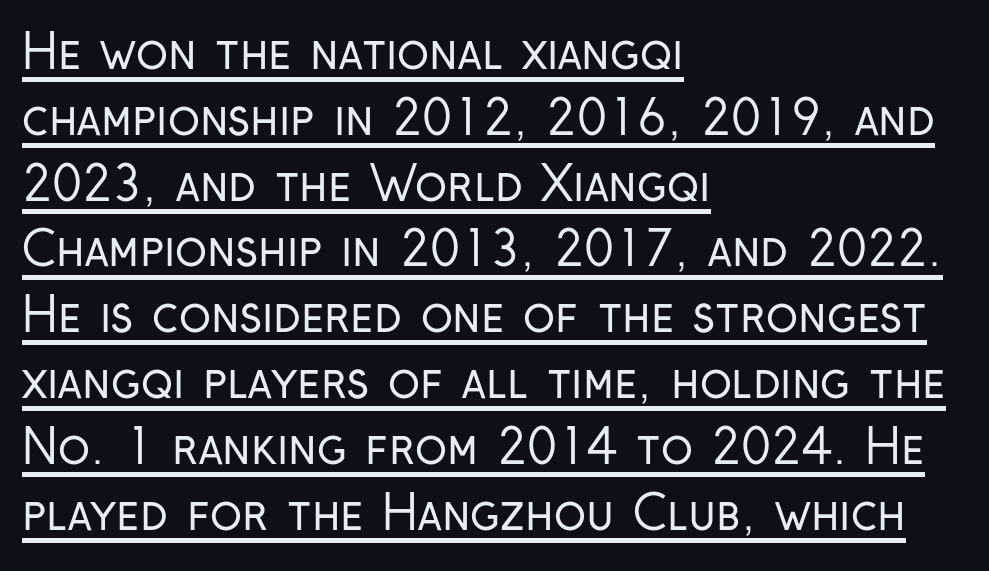
Q: Is the text bold? A: No.
Q: Is the text italic (slanted)? A: No, it is upright.
Q: Is the typeface a serif or a sans-serif typeface? A: Sans-serif.
Q: Is the text underlined? A: Yes.
Q: How is the paragraph aligned? A: Left-aligned.
Q: Is the spacing between letters normal or unusually wide? A: Normal.
Q: Is the spacing between lines tight, normal or loose? A: Normal.
Q: Width (condensed, normal, or wide)? A: Condensed.
Q: Stroke contrast? A: Low.
Q: x-height? A: Medium.
Q: Monospaced? A: No.
